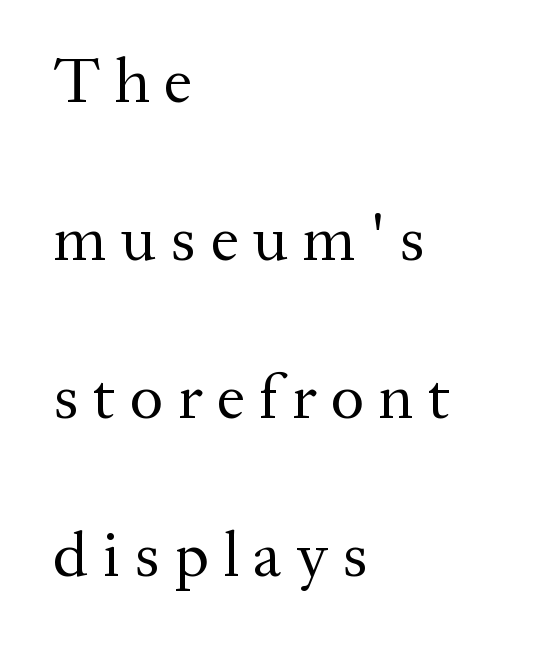
Q: Is the text bold? A: No.
Q: Is the text italic (slanted)? A: No, it is upright.
Q: Is the typeface a serif or a sans-serif typeface? A: Serif.
Q: Is the text underlined? A: No.
Q: How is the paragraph aligned? A: Left-aligned.
Q: Is the spacing between letters normal or unusually wide? A: Unusually wide.
Q: Is the spacing between lines tight, normal or loose? A: Loose.
Q: Width (condensed, normal, or wide)? A: Normal.
Q: Stroke contrast? A: Medium.
Q: x-height? A: Medium.
Q: Monospaced? A: No.
